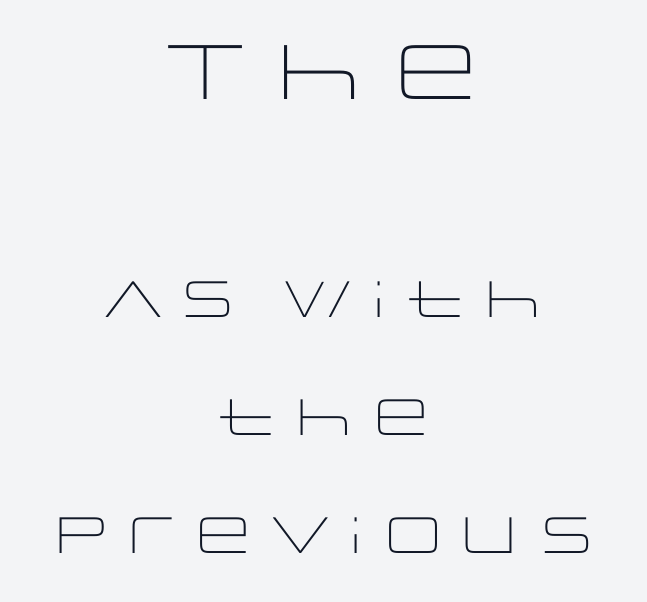
{"serif": "no", "italic": "no", "bold": "no", "weight": "light", "width": "wide", "stroke_contrast": "low", "x_height": "large", "monospaced": "no", "underline": "no", "align": "center", "line_spacing": "loose", "line_spacing_ratio": 2.31, "letter_spacing": "normal", "letter_spacing_em": 0.0, "larger_block": "first", "size_ratio": 1.51, "glyph_px": 77}
